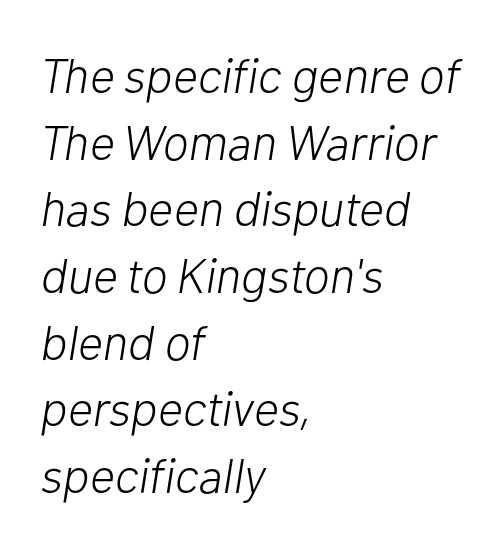
Q: Is the text bold? A: No.
Q: Is the text italic (slanted)? A: Yes, it leans right by about 10 degrees.
Q: Is the text underlined? A: No.
Q: How is the paragraph aligned? A: Left-aligned.
Q: Is the spacing between letters normal or unusually wide? A: Normal.
Q: Is the spacing between lines tight, normal or loose? A: Normal.
Q: Width (condensed, normal, or wide)? A: Normal.
Q: Stroke contrast? A: Low.
Q: x-height? A: Medium.
Q: Monospaced? A: No.
